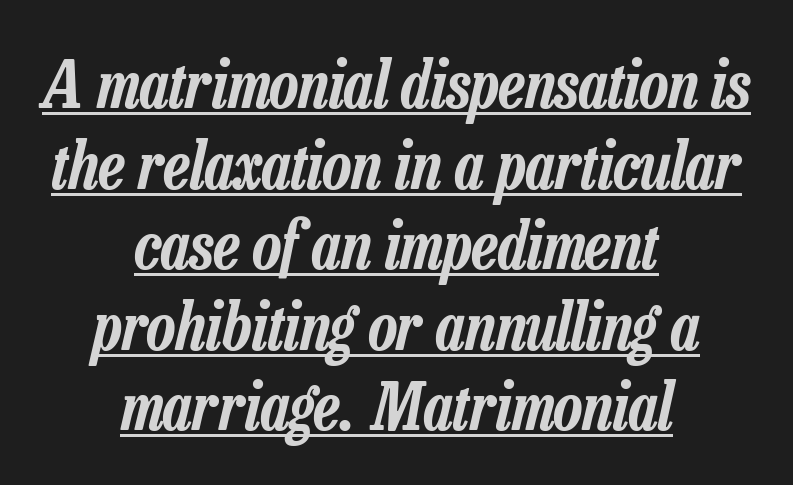
Q: Is the text italic (slanted)? A: Yes, it leans right by about 13 degrees.
Q: Is the text underlined? A: Yes.
Q: How is the paragraph aligned? A: Centered.
Q: Is the spacing between letters normal or unusually wide? A: Normal.
Q: Width (condensed, normal, or wide)? A: Condensed.
Q: Stroke contrast? A: Low.
Q: x-height? A: Medium.
Q: Monospaced? A: No.
